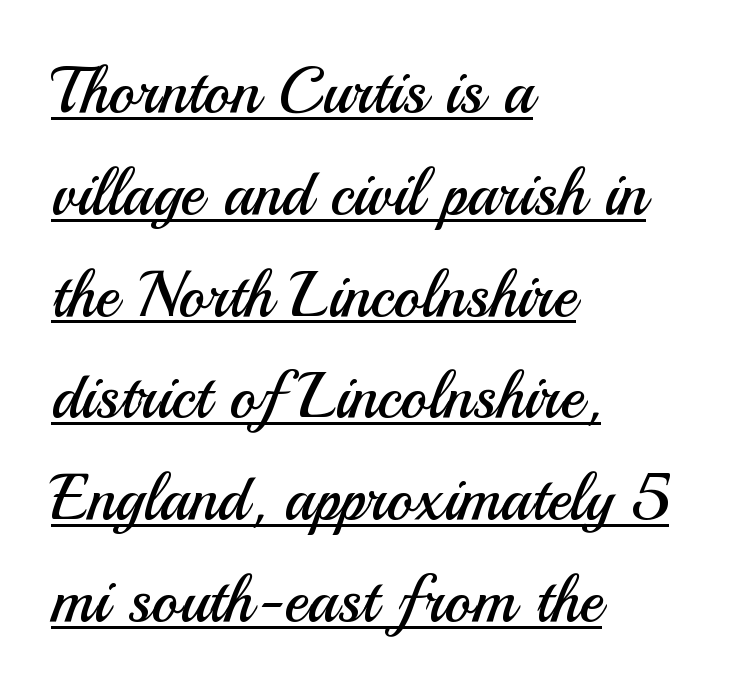
{"serif": "no", "bold": "no", "weight": "regular", "width": "normal", "stroke_contrast": "medium", "x_height": "small", "monospaced": "no", "underline": "yes", "align": "left", "line_spacing": "normal", "line_spacing_ratio": 1.59, "letter_spacing": "normal", "letter_spacing_em": 0.0, "glyph_px": 64}
